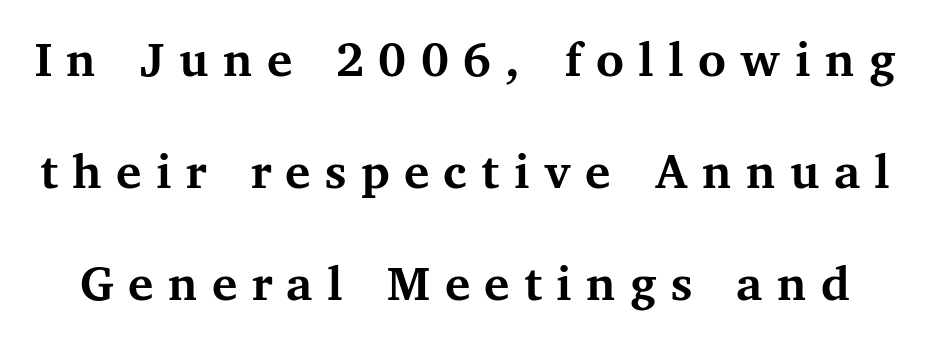
Posture: upright roman. These lines are composed in type with serifs. Compared with typical paragraphs, the rows here are farther apart. Students, this is bold: see how much ink each stroke carries. The letters are spread apart with noticeably loose tracking.
